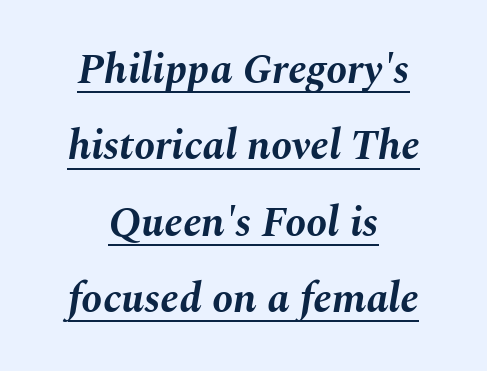
The passage shown leans; its letterforms are oblique. Students, observe the line beneath the letters — that is underlining. The rag falls on both sides of this text block equally. This is heavy type, rendered in bold. Nothing unusual about the tracking: characters are spaced as the font intends. Each letter keeps its own natural width here, so spacing adapts to shape.
